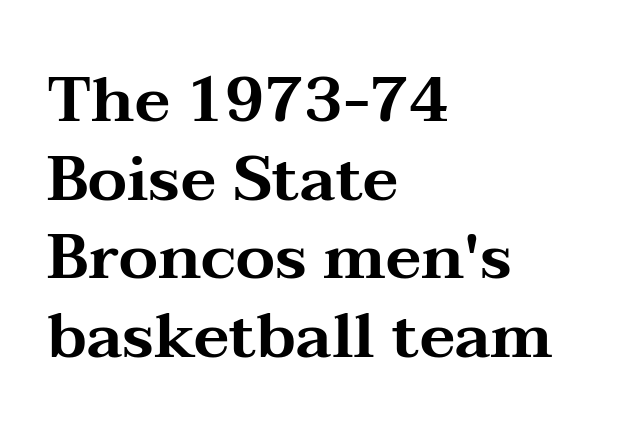
{"serif": "yes", "italic": "no", "width": "wide", "stroke_contrast": "medium", "x_height": "medium", "monospaced": "no", "underline": "no", "align": "left", "line_spacing": "normal", "line_spacing_ratio": 1.25, "letter_spacing": "normal", "letter_spacing_em": 0.0, "glyph_px": 63}
